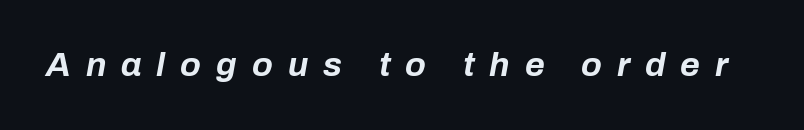
The image shows 34 px bold type, italic (leaning right); set unusually wide letter spacing (+0.44 em), not underlined; low stroke contrast and a medium x-height.
